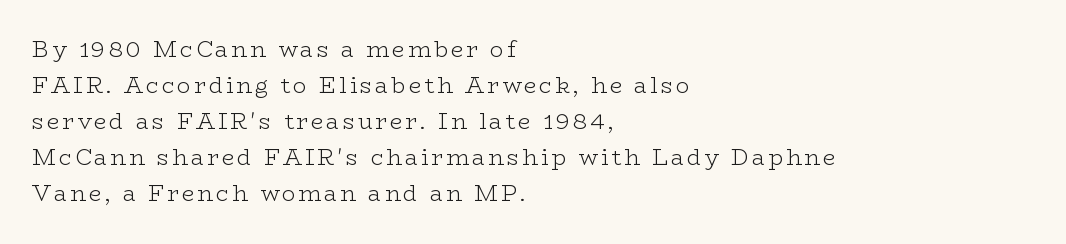
The image shows 22 px text type, upright; set left-aligned, normal line spacing (1.64x), not underlined.
